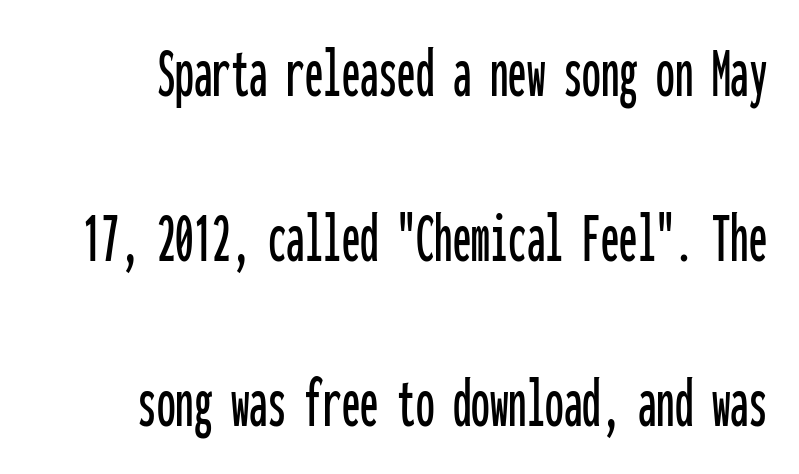
{"serif": "no", "italic": "no", "width": "condensed", "stroke_contrast": "low", "x_height": "medium", "monospaced": "yes", "underline": "no", "line_spacing": "loose", "line_spacing_ratio": 2.23, "letter_spacing": "normal", "letter_spacing_em": 0.0, "glyph_px": 74}
